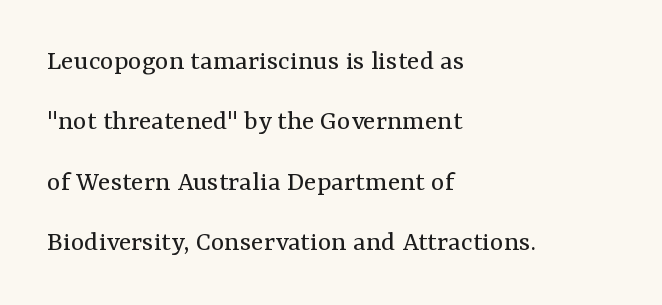
Q: Is the text bold? A: No.
Q: Is the text italic (slanted)? A: No, it is upright.
Q: Is the typeface a serif or a sans-serif typeface? A: Serif.
Q: Is the text underlined? A: No.
Q: How is the paragraph aligned? A: Left-aligned.
Q: Is the spacing between letters normal or unusually wide? A: Normal.
Q: Is the spacing between lines tight, normal or loose? A: Loose.
Q: Width (condensed, normal, or wide)? A: Normal.
Q: Stroke contrast? A: Medium.
Q: x-height? A: Medium.
Q: Monospaced? A: No.
